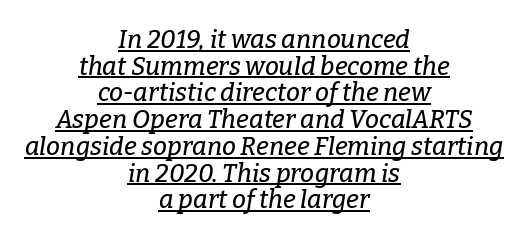
{"italic": "yes", "lean": "right", "slant_degrees": 9, "underline": "yes", "align": "center", "line_spacing": "tight", "line_spacing_ratio": 1.07, "letter_spacing": "normal", "letter_spacing_em": 0.0, "glyph_px": 25}
